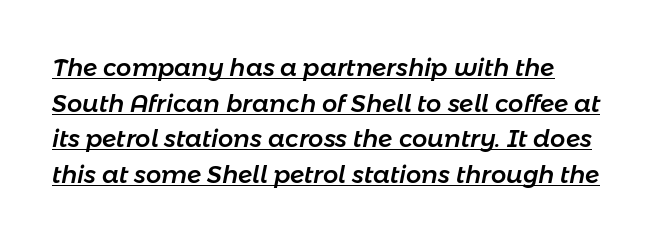
Q: Is the text italic (slanted)? A: Yes, it leans right by about 11 degrees.
Q: Is the text underlined? A: Yes.
Q: How is the paragraph aligned? A: Left-aligned.
Q: Is the spacing between letters normal or unusually wide? A: Normal.
Q: Is the spacing between lines tight, normal or loose? A: Normal.
